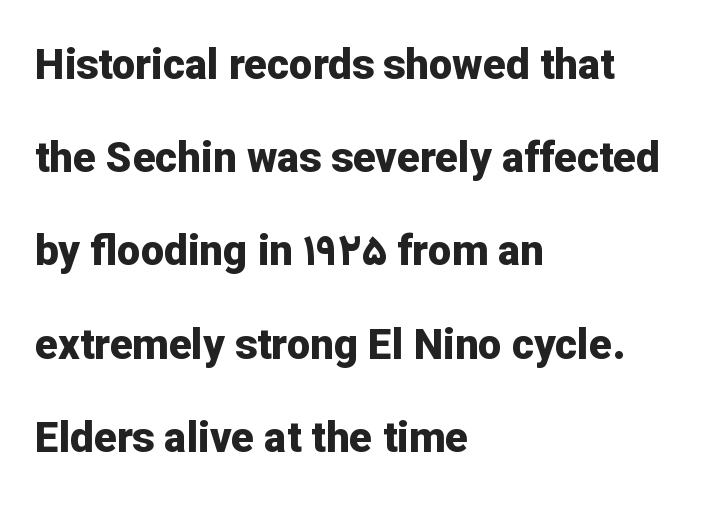
The image shows 42 px bold sans-serif type, upright; set left-aligned, loose line spacing (2.22x), normal letter spacing, not underlined; low stroke contrast and a medium x-height.
